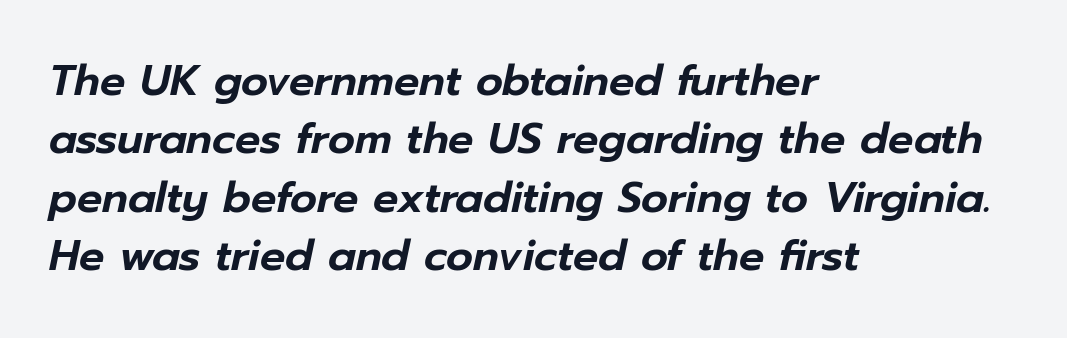
{"italic": "yes", "lean": "right", "slant_degrees": 12, "width": "normal", "stroke_contrast": "low", "x_height": "medium", "monospaced": "no", "underline": "no", "align": "left", "line_spacing": "normal", "line_spacing_ratio": 1.39, "letter_spacing": "normal", "letter_spacing_em": 0.0, "glyph_px": 42}
